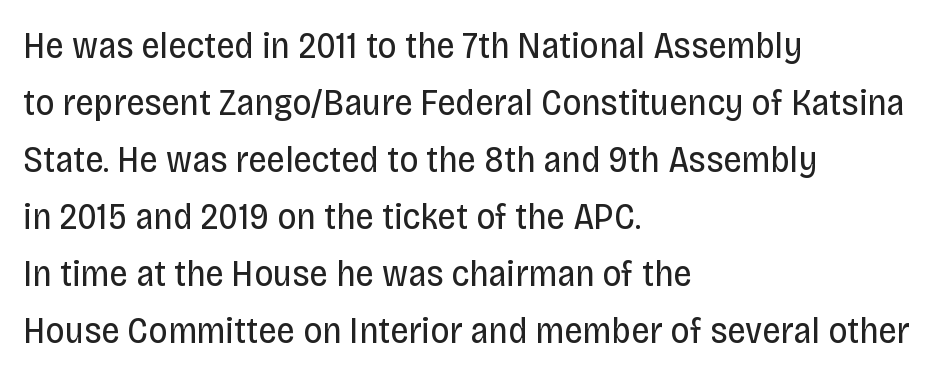
Stem width sits at or under what a default text font uses. You could not count columns in this text — the font is proportionally spaced. The space between consecutive lines is moderate. Every character sits straight up, as roman type does. Serifs: no, the terminals of the letterforms are clean. The space beneath each line is pristine and unruled.
